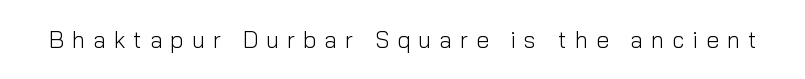
The image shows 23 px text type, upright; set unusually wide letter spacing (+0.35 em), not underlined.
